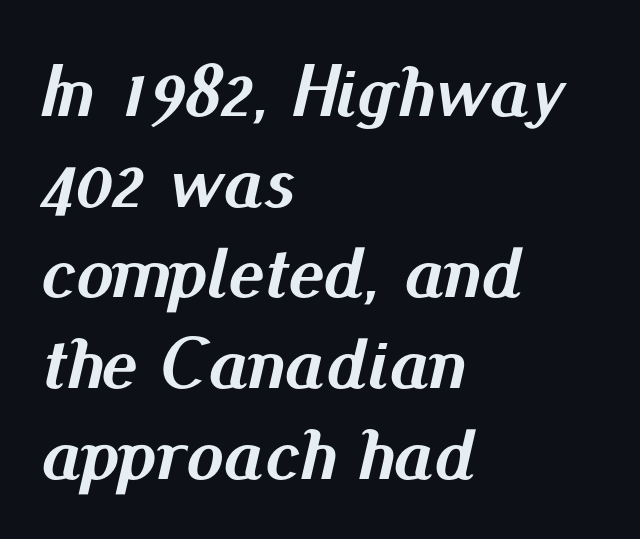
The image shows 75 px semibold type, italic (leaning right); set left-aligned, line spacing 1.21x, normal letter spacing, not underlined; medium stroke contrast and a small x-height.
